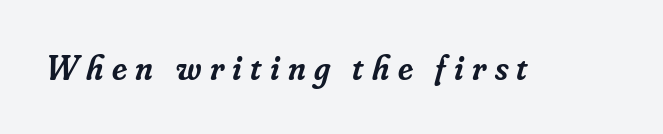
Q: Is the text bold? A: Semi-bold.
Q: Is the text italic (slanted)? A: Yes, it leans right by about 16 degrees.
Q: Is the typeface a serif or a sans-serif typeface? A: Serif.
Q: Is the text underlined? A: No.
Q: Is the spacing between letters normal or unusually wide? A: Unusually wide.
Q: Width (condensed, normal, or wide)? A: Normal.
Q: Stroke contrast? A: Low.
Q: x-height? A: Small.
Q: Monospaced? A: No.
